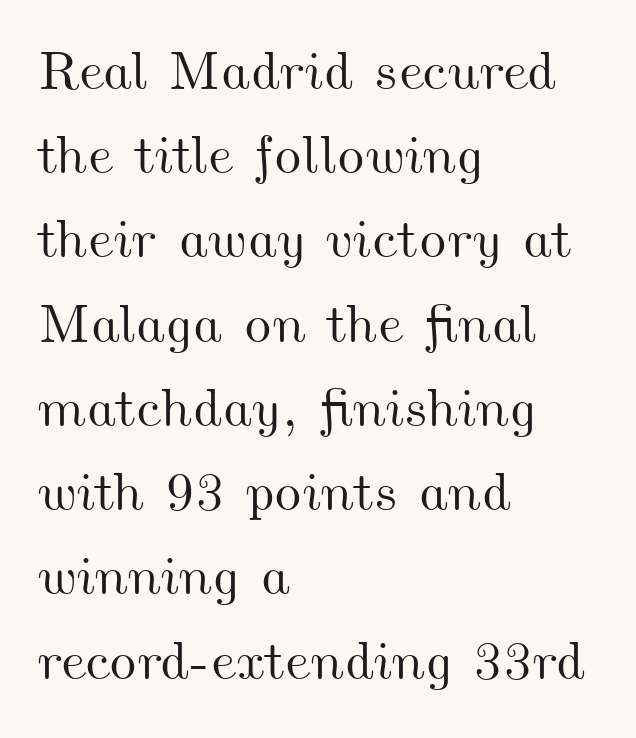
Q: Is the text underlined? A: No.
Q: How is the paragraph aligned? A: Left-aligned.
Q: Is the spacing between letters normal or unusually wide? A: Normal.
Q: Is the spacing between lines tight, normal or loose? A: Normal.
Q: Width (condensed, normal, or wide)? A: Wide.
Q: Stroke contrast? A: Medium.
Q: x-height? A: Small.
Q: Monospaced? A: No.
